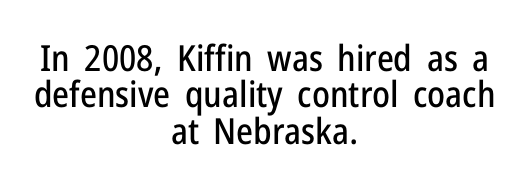
Q: Is the text italic (slanted)? A: No, it is upright.
Q: Is the typeface a serif or a sans-serif typeface? A: Sans-serif.
Q: Is the text underlined? A: No.
Q: How is the paragraph aligned? A: Centered.
Q: Is the spacing between letters normal or unusually wide? A: Normal.
Q: Is the spacing between lines tight, normal or loose? A: Tight.
Q: Width (condensed, normal, or wide)? A: Condensed.
Q: Stroke contrast? A: Low.
Q: x-height? A: Medium.
Q: Monospaced? A: No.
